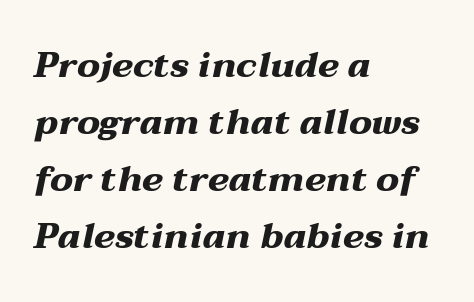
The image shows 36 px heavy, wide type, italic (leaning right); set left-aligned, normal line spacing (1.58x), normal letter spacing, not underlined; medium stroke contrast and a medium x-height.
